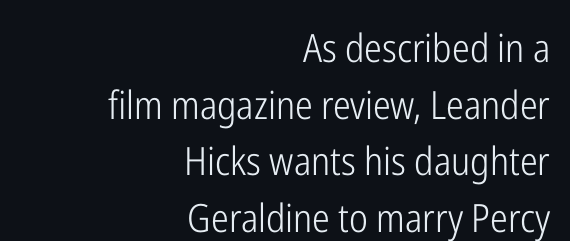
The image shows 39 px light, condensed sans-serif type, upright; set right-aligned, normal line spacing (1.45x), normal letter spacing, not underlined; low stroke contrast and a medium x-height.
